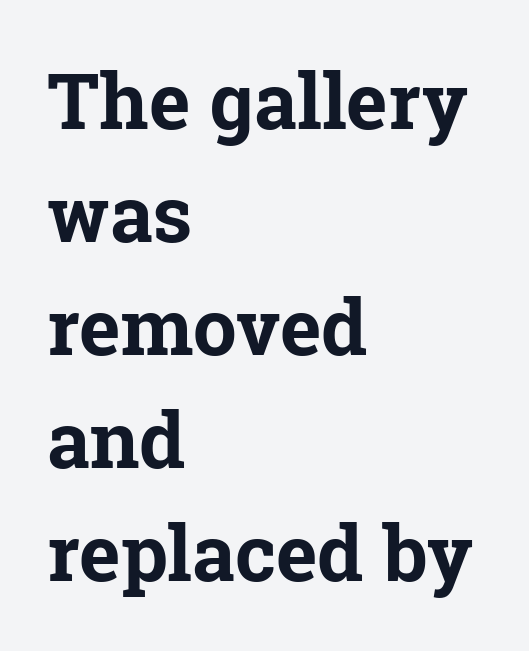
Q: Is the text bold? A: Yes.
Q: Is the text italic (slanted)? A: No, it is upright.
Q: Is the typeface a serif or a sans-serif typeface? A: Serif.
Q: Is the text underlined? A: No.
Q: How is the paragraph aligned? A: Left-aligned.
Q: Is the spacing between letters normal or unusually wide? A: Normal.
Q: Is the spacing between lines tight, normal or loose? A: Normal.
Q: Width (condensed, normal, or wide)? A: Normal.
Q: Stroke contrast? A: Low.
Q: x-height? A: Medium.
Q: Monospaced? A: No.
